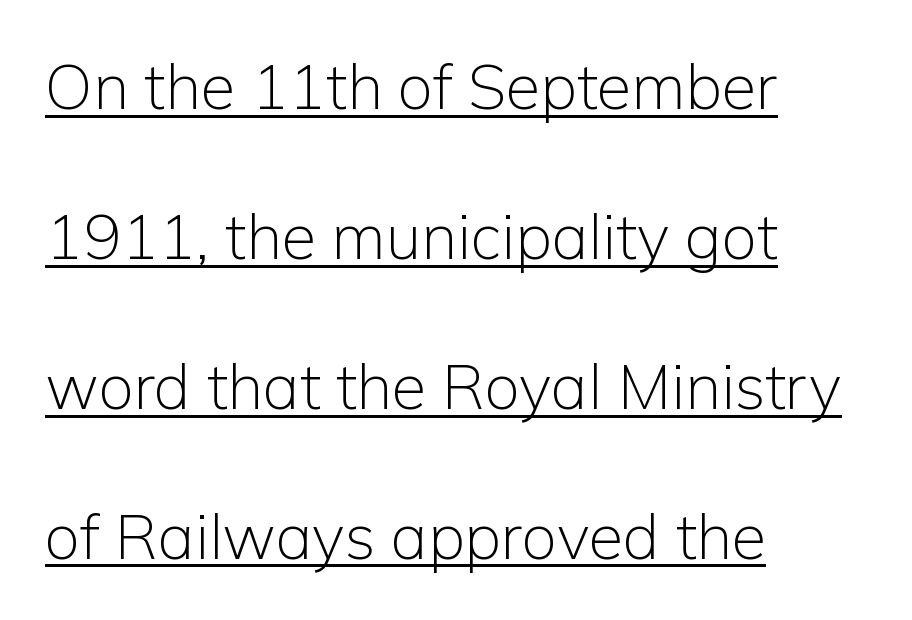
The rendering anchors every line to the left-hand side. This sample uses an upright cut, with every glyph sitting square on the baseline. Each line of the rendering has a horizontal stroke beneath the glyphs. A typesetter would call this proportional, since set widths differ per character. Font category for this specimen: sans-serif.
